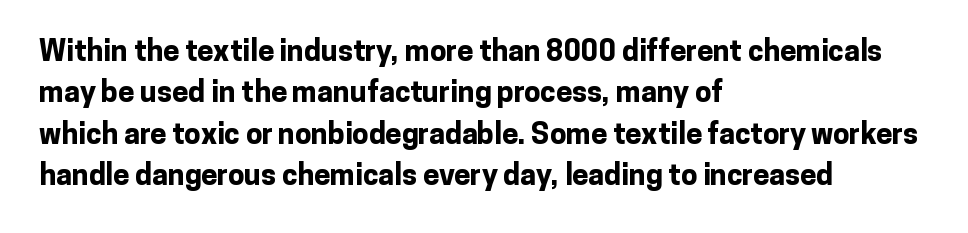
{"serif": "no", "italic": "no", "bold": "yes", "weight": "bold", "width": "normal", "stroke_contrast": "low", "x_height": "medium", "monospaced": "no", "underline": "no", "align": "left", "line_spacing": "normal", "line_spacing_ratio": 1.43, "letter_spacing": "normal", "letter_spacing_em": 0.0, "glyph_px": 29}
